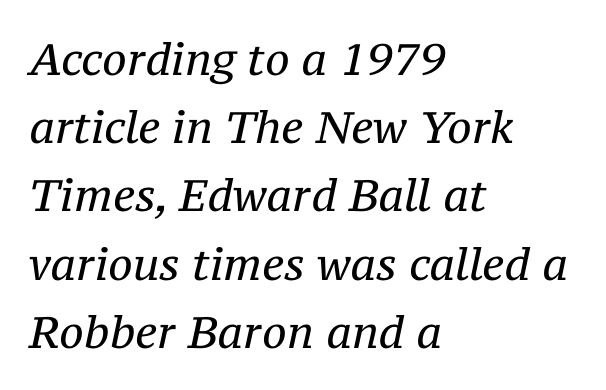
Reading down the column, the eye jumps a familiar distance to each next line. Heaviness? Minimal to ordinary, like unemphasized prose. No word sits above an underline. Letter spacing: default. These lines stack with their left ends in a neat column.
